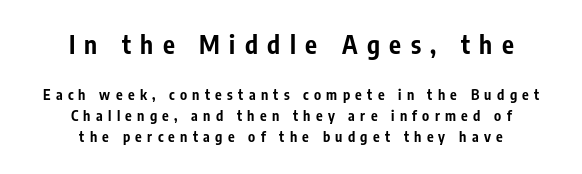
Q: Is the text bold? A: Yes.
Q: Is the text italic (slanted)? A: No, it is upright.
Q: Is the text underlined? A: No.
Q: How is the paragraph aligned? A: Centered.
Q: Is the spacing between letters normal or unusually wide? A: Unusually wide.
Q: Is the spacing between lines tight, normal or loose? A: Normal.
Q: Which block of text is set in a larger size, the first (top) or the second (bottom)? A: The first (top) one.
